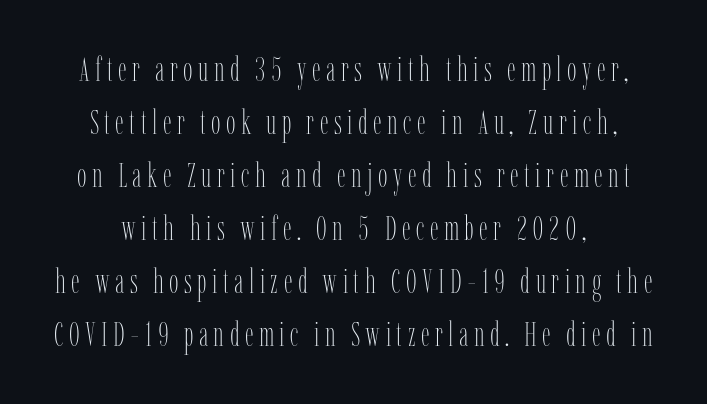
Type without underlining. Students, observe: this is what conventionally led text looks like. A light-to-regular cut is what we see here. Do the letters lean? They stand straight.
